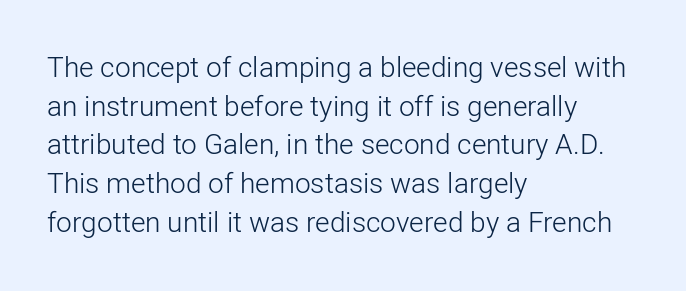
The image shows 28 px light sans-serif type, upright; set left-aligned, normal line spacing (1.38x), normal letter spacing, not underlined; low stroke contrast and a medium x-height.
